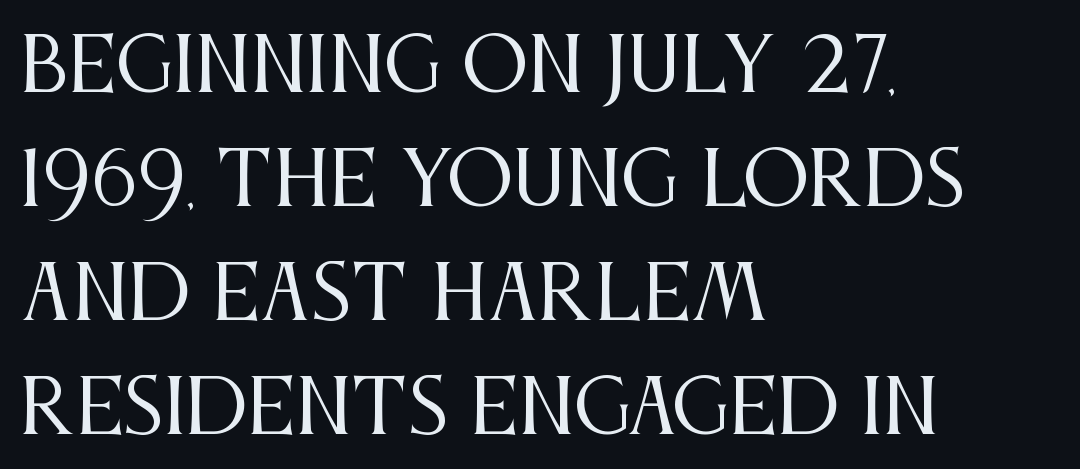
The lines in this sample share a left origin and differ only in where they stop. A clean baseline with only descenders dipping below it. The cut favours lightness, reaching ordinary text weight at its darkest. Type style note: has serifs. The face used here is proportionally spaced, like ordinary book or web type.
